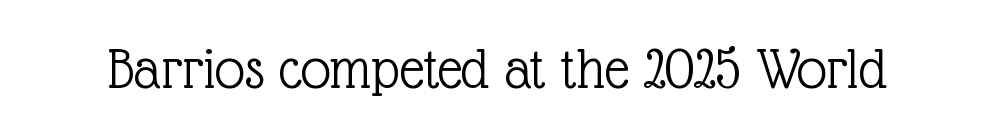
{"serif": "yes", "italic": "no", "bold": "no", "weight": "light", "width": "normal", "x_height": "medium", "monospaced": "no", "underline": "no", "letter_spacing": "normal", "letter_spacing_em": 0.0, "glyph_px": 60}
